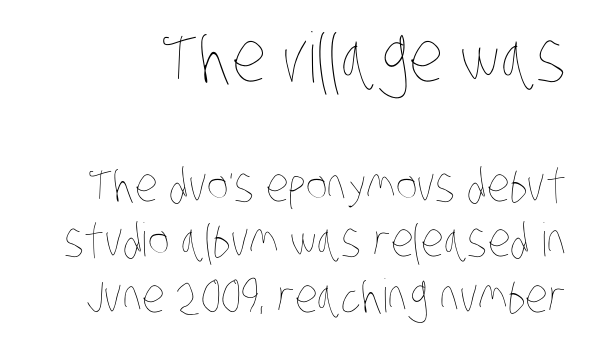
The image shows 69 px thin, condensed type; set line spacing 1.21x, normal letter spacing, not underlined; the first (top) block is 1.5x larger; low stroke contrast and a large x-height.
